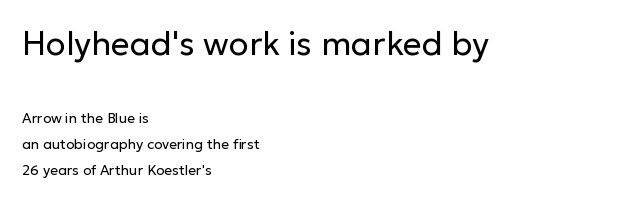
{"serif": "no", "italic": "no", "bold": "no", "weight": "regular", "width": "normal", "stroke_contrast": "low", "x_height": "medium", "monospaced": "no", "underline": "no", "align": "left", "line_spacing_ratio": 1.84, "letter_spacing": "normal", "letter_spacing_em": 0.0, "larger_block": "first", "size_ratio": 2.36, "glyph_px": 33}
